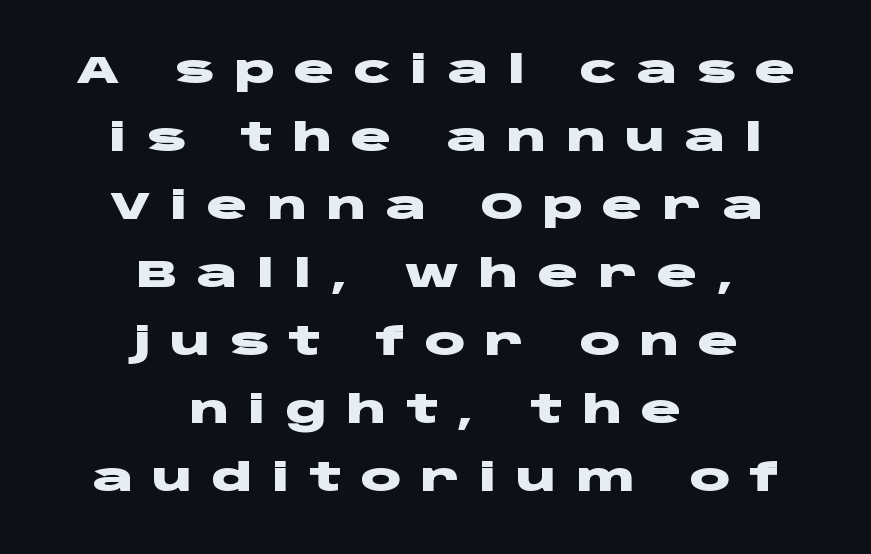
{"serif": "no", "italic": "no", "bold": "yes", "weight": "heavy", "width": "wide", "stroke_contrast": "low", "x_height": "large", "monospaced": "no", "underline": "no", "align": "center", "line_spacing_ratio": 1.79, "letter_spacing": "wide", "letter_spacing_em": 0.5, "glyph_px": 38}
